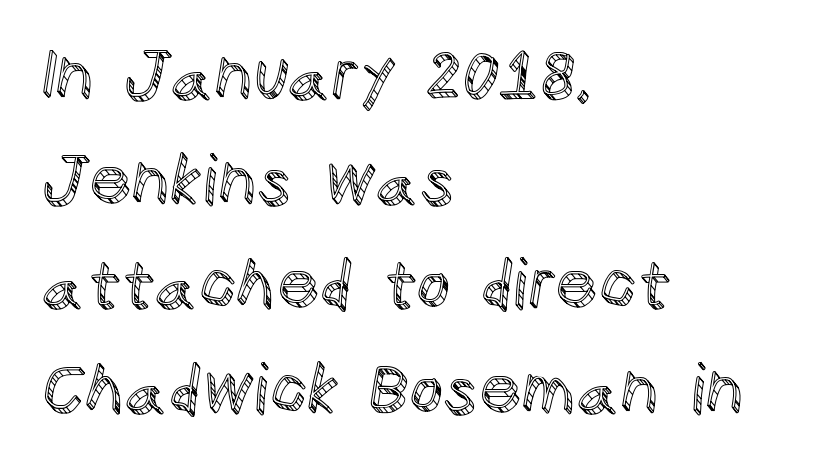
The image shows 67 px text type; set left-aligned, normal line spacing (1.56x), normal letter spacing, not underlined; a large x-height.
